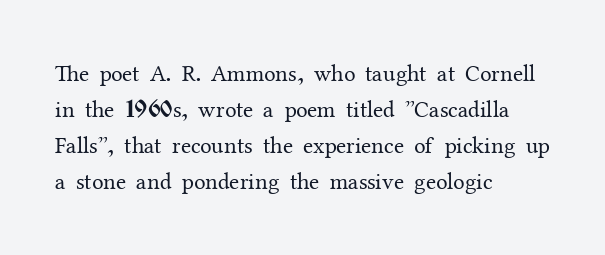
The foot of each line stays bare and open. It's the straight-up-and-down kind of type. The gaps between neighbouring characters are ordinary and unremarkable. A normal amount of white space separates one row of letters from the next. Typeset ragged right — the left edge is the straight one. Is the stroke heavy? The answer is a plain regular-or-lighter.
